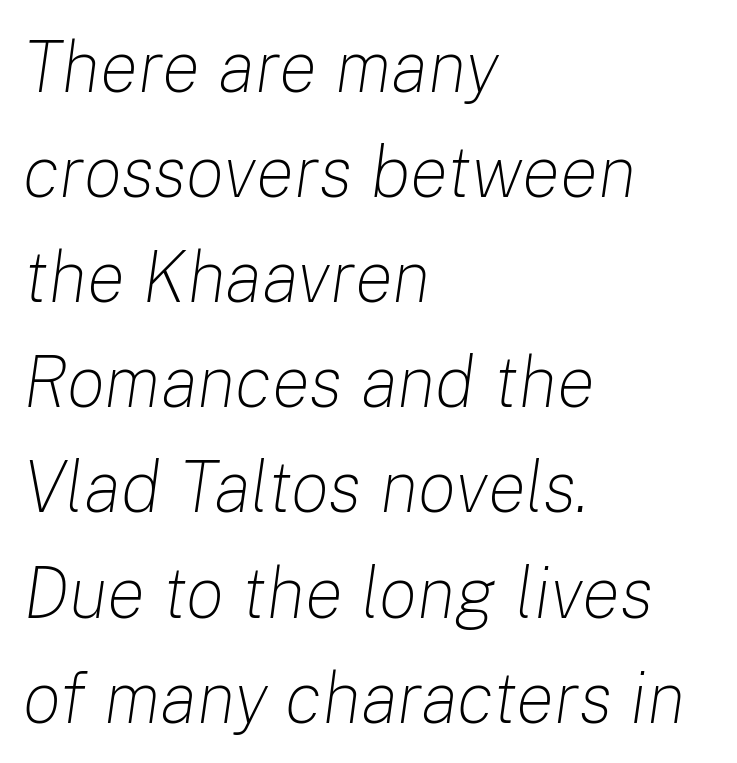
Q: Is the text bold? A: No.
Q: Is the text italic (slanted)? A: Yes, it leans right by about 8 degrees.
Q: Is the text underlined? A: No.
Q: How is the paragraph aligned? A: Left-aligned.
Q: Is the spacing between letters normal or unusually wide? A: Normal.
Q: Is the spacing between lines tight, normal or loose? A: Normal.
Q: Width (condensed, normal, or wide)? A: Normal.
Q: Stroke contrast? A: Low.
Q: x-height? A: Medium.
Q: Monospaced? A: No.
